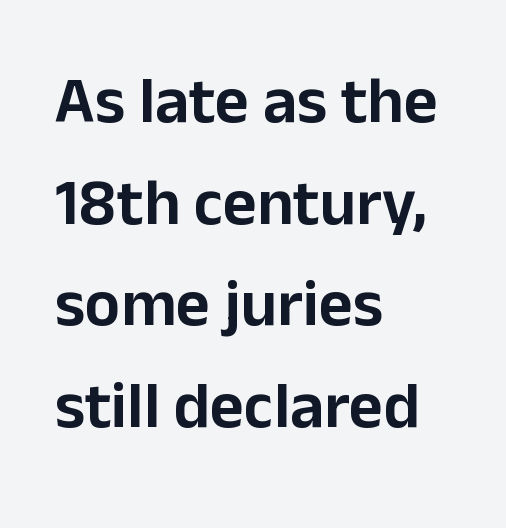
Q: Is the text italic (slanted)? A: No, it is upright.
Q: Is the typeface a serif or a sans-serif typeface? A: Sans-serif.
Q: Is the text underlined? A: No.
Q: How is the paragraph aligned? A: Left-aligned.
Q: Is the spacing between letters normal or unusually wide? A: Normal.
Q: Is the spacing between lines tight, normal or loose? A: Normal.
Q: Width (condensed, normal, or wide)? A: Normal.
Q: Stroke contrast? A: Low.
Q: x-height? A: Medium.
Q: Monospaced? A: No.
